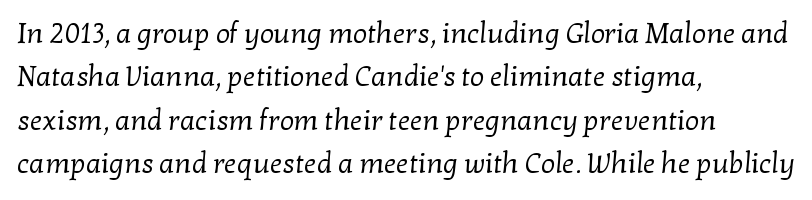
{"serif": "yes", "bold": "no", "weight": "regular", "width": "normal", "stroke_contrast": "low", "x_height": "medium", "monospaced": "no", "underline": "no", "align": "left", "line_spacing": "normal", "line_spacing_ratio": 1.55, "letter_spacing": "normal", "letter_spacing_em": 0.0, "glyph_px": 28}
